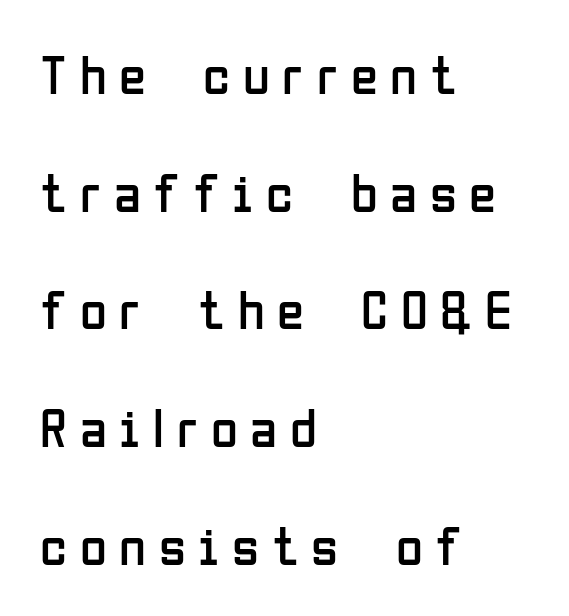
Q: Is the text bold? A: No.
Q: Is the text italic (slanted)? A: No, it is upright.
Q: Is the typeface a serif or a sans-serif typeface? A: Sans-serif.
Q: Is the text underlined? A: No.
Q: How is the paragraph aligned? A: Left-aligned.
Q: Is the spacing between letters normal or unusually wide? A: Unusually wide.
Q: Is the spacing between lines tight, normal or loose? A: Loose.
Q: Width (condensed, normal, or wide)? A: Condensed.
Q: Stroke contrast? A: Low.
Q: x-height? A: Medium.
Q: Monospaced? A: No.
